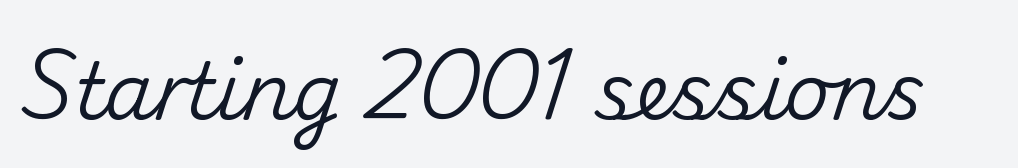
The face used here is proportionally spaced, like ordinary book or web type. How are the letters spaced? Ordinarily, with no added tracking. Stroke terminals: plain, sans-serif. Has an underline been added? It has not.
